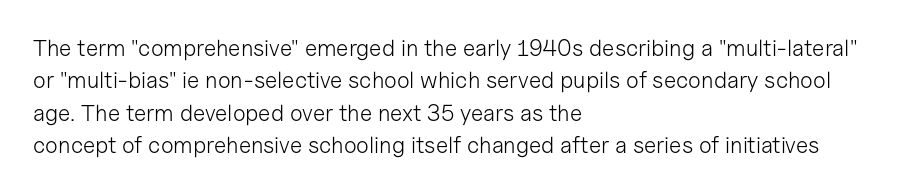
{"italic": "no", "bold": "no", "underline": "no", "align": "left", "line_spacing": "normal", "line_spacing_ratio": 1.41, "letter_spacing": "normal", "letter_spacing_em": 0.0, "glyph_px": 23}
